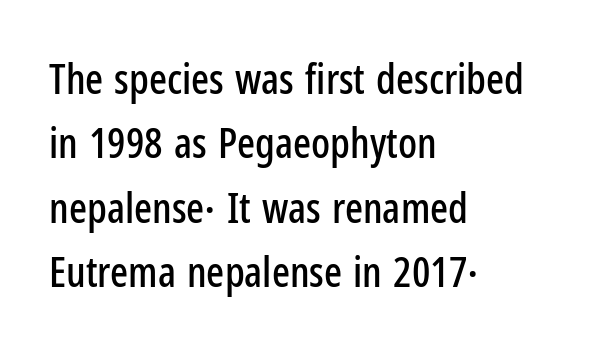
Are there feet on the stems? There aren't — it's a sans. Every stem runs plumb, perpendicular to the baseline. Character widths vary here, with narrow letters taking less room than wide ones. The block of text has a typical density, with ordinary space between rows. The rendering anchors every line to the left-hand side.
